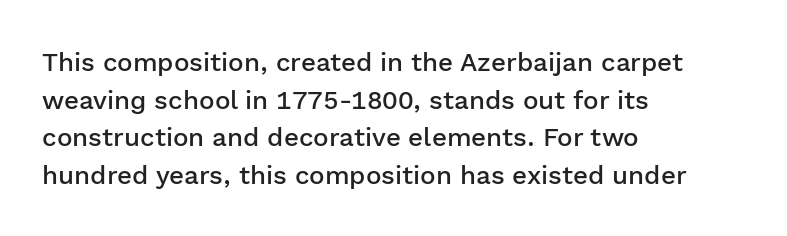
The image shows 26 px text type, upright; set left-aligned, normal line spacing (1.45x), normal letter spacing, not underlined.
